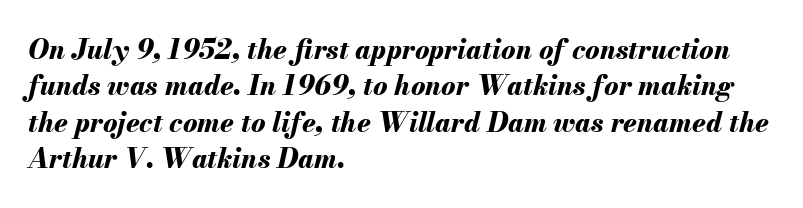
In terms of letterspacing, this is plain default setting. Check under the words: just untouched page. The rendering uses a moderate line-height, typical for paragraphs. The glyphs look as if they've been sheared to an angle.
